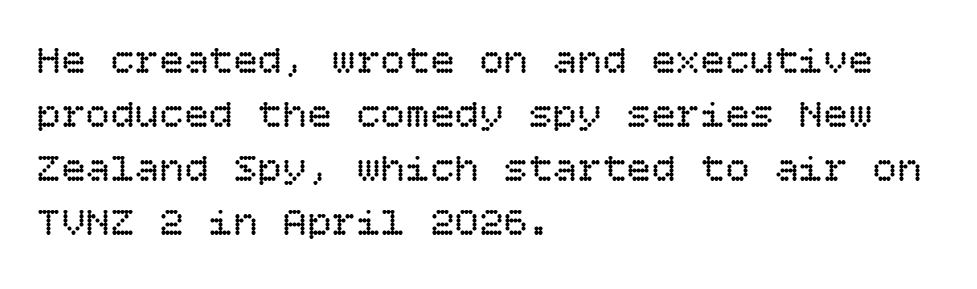
The image shows 41 px regular-weight type, upright; set left-aligned, normal line spacing (1.32x), normal letter spacing, not underlined; low stroke contrast and a large x-height.
